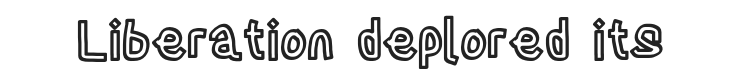
The image shows 51 px condensed type, upright; set normal letter spacing, not underlined; a large x-height.
